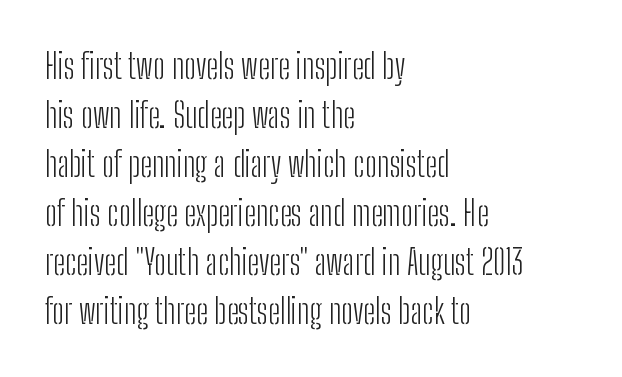
The image shows 34 px light, condensed sans-serif type, upright; set left-aligned, normal line spacing (1.44x), normal letter spacing, not underlined; low stroke contrast and a medium x-height.
